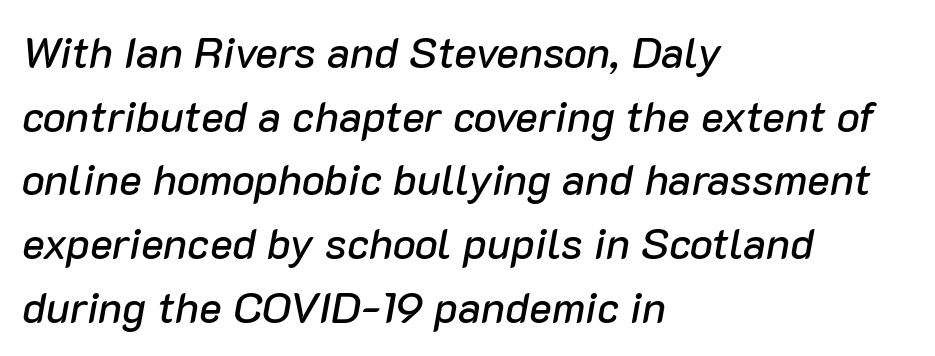
Q: Is the text italic (slanted)? A: Yes, it leans right by about 10 degrees.
Q: Is the text underlined? A: No.
Q: How is the paragraph aligned? A: Left-aligned.
Q: Is the spacing between letters normal or unusually wide? A: Normal.
Q: Is the spacing between lines tight, normal or loose? A: Normal.
Q: Width (condensed, normal, or wide)? A: Normal.
Q: Stroke contrast? A: Low.
Q: x-height? A: Medium.
Q: Monospaced? A: No.
